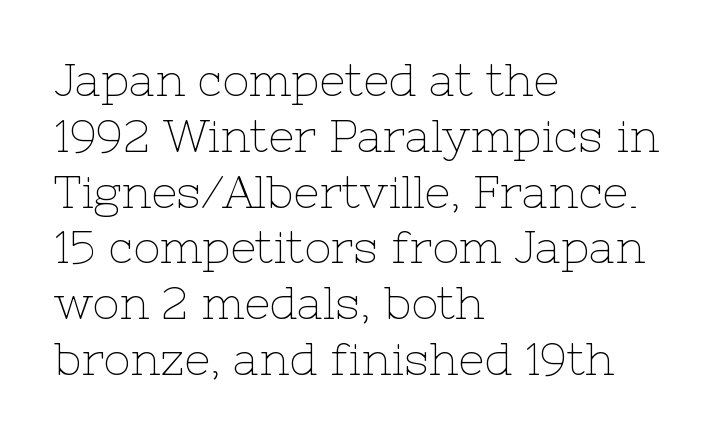
The image shows 45 px thin serif type, upright; set left-aligned, line spacing 1.24x, normal letter spacing, not underlined; low stroke contrast and a medium x-height.
